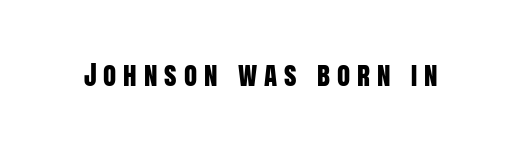
Underline: absent. Each word looks stretched out because of the extra space between its letters. Tall strokes in this sample are plumb rather than angled.
